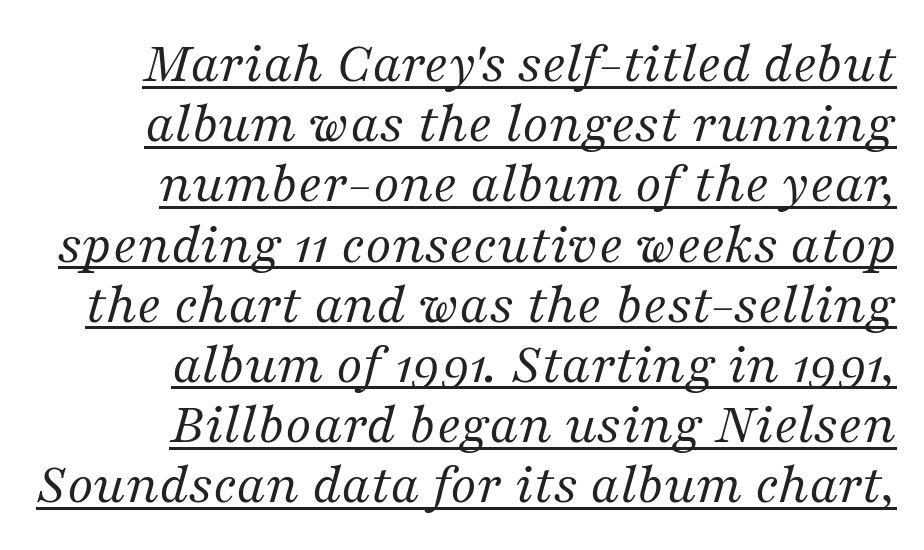
Q: Is the text bold? A: No.
Q: Is the text italic (slanted)? A: Yes, it leans right by about 16 degrees.
Q: Is the typeface a serif or a sans-serif typeface? A: Serif.
Q: Is the text underlined? A: Yes.
Q: How is the paragraph aligned? A: Right-aligned.
Q: Is the spacing between letters normal or unusually wide? A: Normal.
Q: Is the spacing between lines tight, normal or loose? A: Tight.
Q: Width (condensed, normal, or wide)? A: Normal.
Q: Stroke contrast? A: Medium.
Q: x-height? A: Medium.
Q: Monospaced? A: No.
